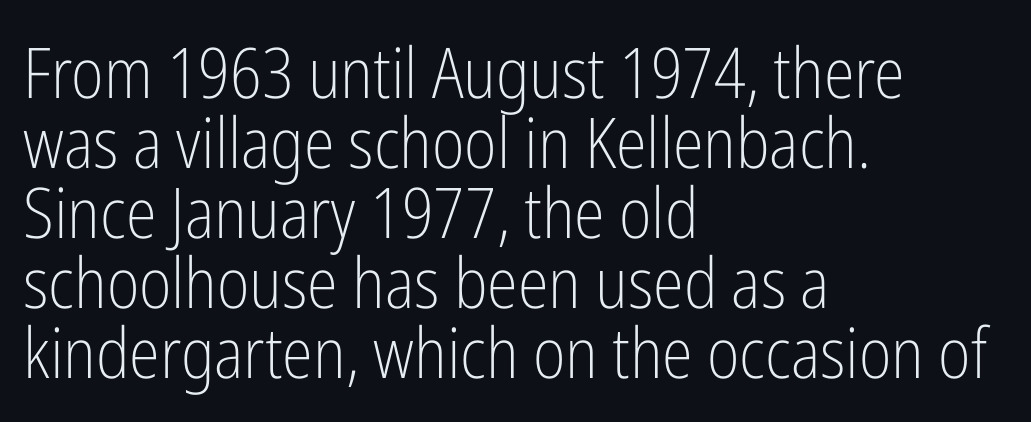
Q: Is the text bold? A: No.
Q: Is the text italic (slanted)? A: No, it is upright.
Q: Is the typeface a serif or a sans-serif typeface? A: Sans-serif.
Q: Is the text underlined? A: No.
Q: How is the paragraph aligned? A: Left-aligned.
Q: Is the spacing between letters normal or unusually wide? A: Normal.
Q: Is the spacing between lines tight, normal or loose? A: Tight.
Q: Width (condensed, normal, or wide)? A: Condensed.
Q: Stroke contrast? A: Low.
Q: x-height? A: Medium.
Q: Monospaced? A: No.
